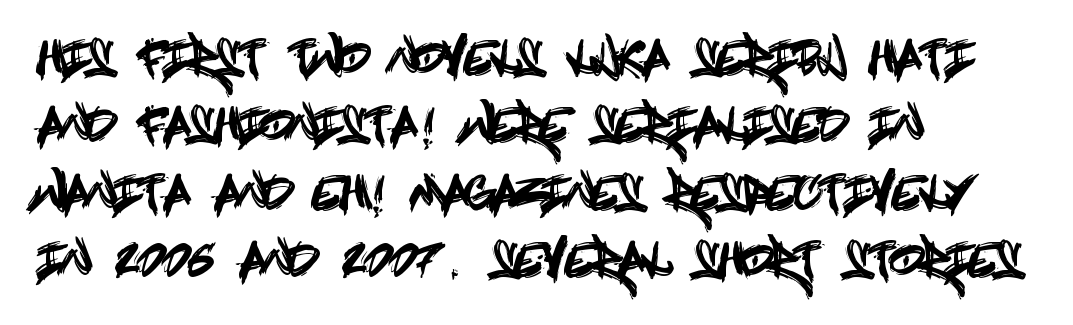
The image shows 45 px condensed sans-serif type; set left-aligned, normal line spacing (1.5x), normal letter spacing, not underlined; a large x-height.
